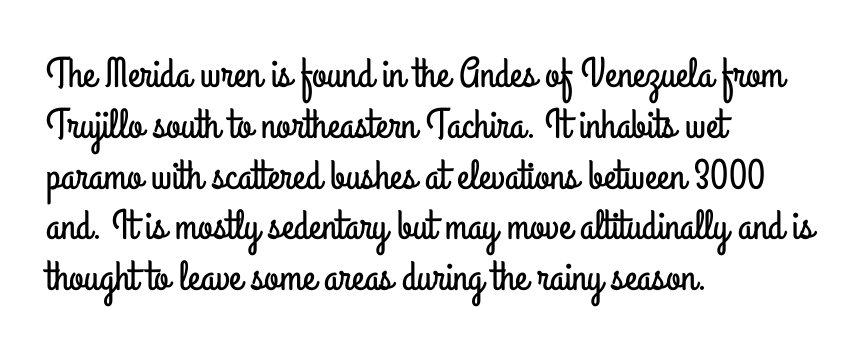
The image shows 42 px condensed sans-serif type, upright; set left-aligned, line spacing 1.21x, normal letter spacing, not underlined; low stroke contrast and a small x-height.
